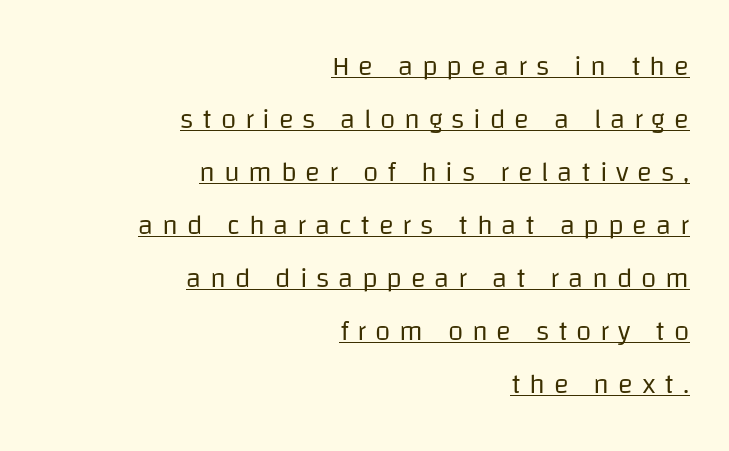
Q: Is the text bold? A: No.
Q: Is the text italic (slanted)? A: No, it is upright.
Q: Is the typeface a serif or a sans-serif typeface? A: Sans-serif.
Q: Is the text underlined? A: Yes.
Q: How is the paragraph aligned? A: Right-aligned.
Q: Is the spacing between letters normal or unusually wide? A: Unusually wide.
Q: Width (condensed, normal, or wide)? A: Normal.
Q: Stroke contrast? A: Low.
Q: x-height? A: Large.
Q: Monospaced? A: No.
